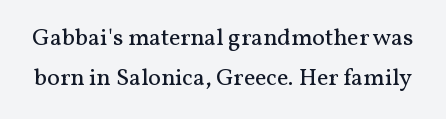
Q: Is the text bold? A: No.
Q: Is the text italic (slanted)? A: No, it is upright.
Q: Is the text underlined? A: No.
Q: Is the spacing between letters normal or unusually wide? A: Normal.
Q: Is the spacing between lines tight, normal or loose? A: Normal.
